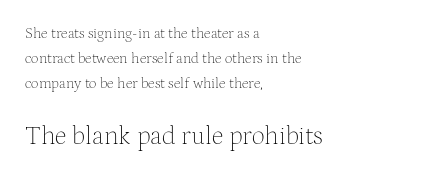
The image shows 26 px text type, upright; set left-aligned, normal line spacing (1.68x), normal letter spacing, not underlined; the second (bottom) block is 1.73x larger.
